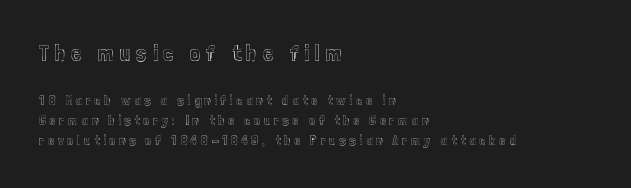
{"italic": "no", "underline": "no", "align": "left", "line_spacing": "normal", "line_spacing_ratio": 1.44, "letter_spacing": "wide", "letter_spacing_em": 0.26, "larger_block": "first", "size_ratio": 1.64, "glyph_px": 23}
